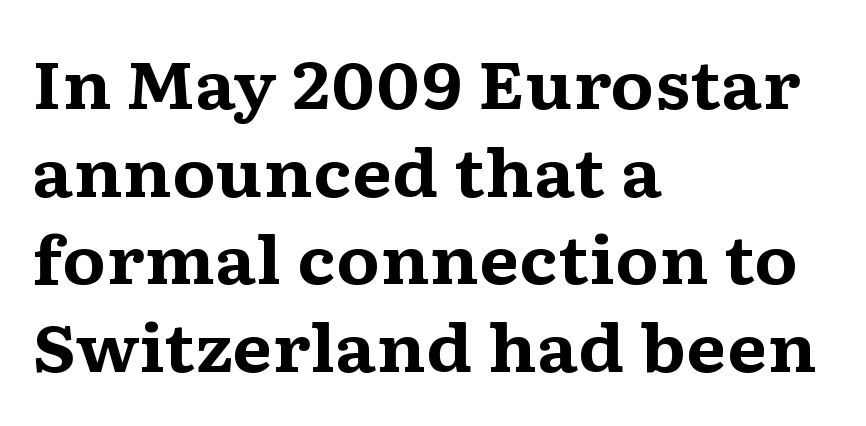
Typographic density is high because the face is bold. A typesetter would call this proportional, since set widths differ per character. The rendering shows small feet on the letterforms — a serif design. Short note: letters normally spaced. Anything drawn beneath the words? Only blank space. Compared with typical paragraphs, the rows here are spaced about the same.
